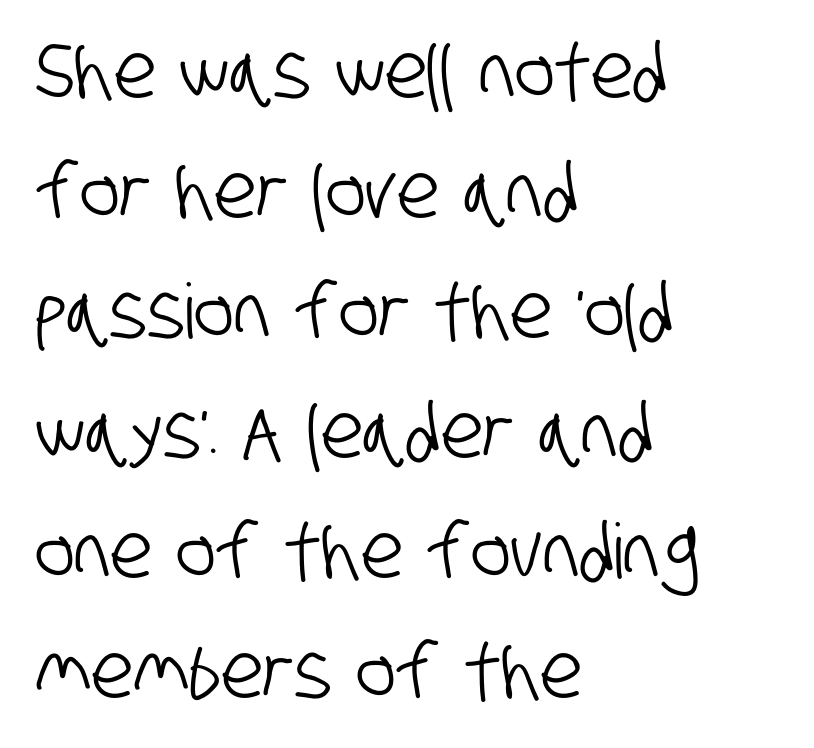
A typesetter would call this leading conventional body-copy spacing. These lines stack with their left ends in a neat column. The rendering uses natural spacing where letterforms have individual widths. The specimen omits any rule beneath the text block's lines.
